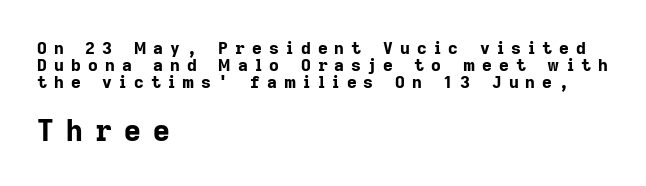
{"serif": "no", "italic": "no", "bold": "yes", "weight": "bold", "width": "normal", "stroke_contrast": "low", "x_height": "medium", "monospaced": "no", "underline": "no", "align": "left", "line_spacing": "tight", "line_spacing_ratio": 1.01, "letter_spacing": "wide", "letter_spacing_em": 0.42, "larger_block": "second", "size_ratio": 1.71, "glyph_px": 29}
